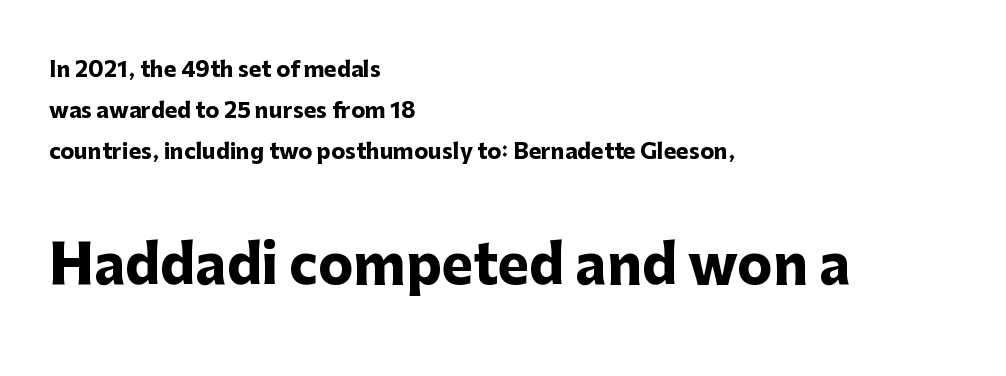
Q: Is the text bold? A: Yes.
Q: Is the text italic (slanted)? A: No, it is upright.
Q: Is the typeface a serif or a sans-serif typeface? A: Sans-serif.
Q: Is the text underlined? A: No.
Q: How is the paragraph aligned? A: Left-aligned.
Q: Is the spacing between letters normal or unusually wide? A: Normal.
Q: Is the spacing between lines tight, normal or loose? A: Loose.
Q: Which block of text is set in a larger size, the first (top) or the second (bottom)? A: The second (bottom) one.
Q: Width (condensed, normal, or wide)? A: Normal.
Q: Stroke contrast? A: Low.
Q: x-height? A: Medium.
Q: Monospaced? A: No.
